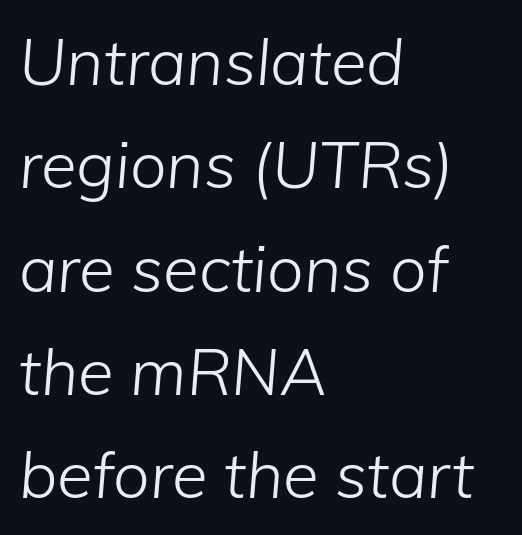
Q: Is the text bold? A: No.
Q: Is the text italic (slanted)? A: Yes, it leans right by about 5 degrees.
Q: Is the text underlined? A: No.
Q: How is the paragraph aligned? A: Left-aligned.
Q: Is the spacing between letters normal or unusually wide? A: Normal.
Q: Is the spacing between lines tight, normal or loose? A: Normal.
Q: Width (condensed, normal, or wide)? A: Normal.
Q: Stroke contrast? A: Low.
Q: x-height? A: Medium.
Q: Monospaced? A: No.
